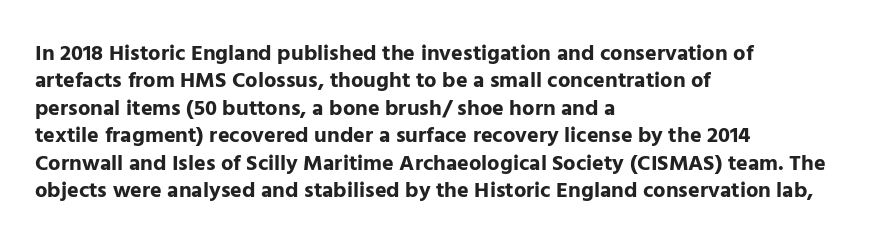
{"italic": "no", "bold": "yes", "underline": "no", "align": "left", "line_spacing": "normal", "line_spacing_ratio": 1.25, "letter_spacing": "normal", "letter_spacing_em": 0.0, "glyph_px": 22}
